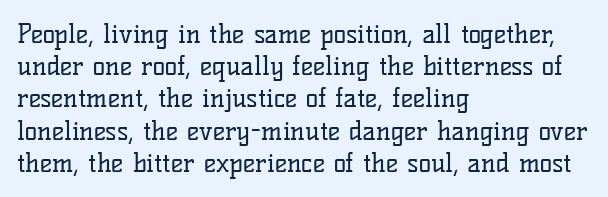
{"italic": "no", "bold": "no", "underline": "no", "align": "left", "line_spacing_ratio": 1.24, "letter_spacing": "normal", "letter_spacing_em": 0.0, "glyph_px": 26}
